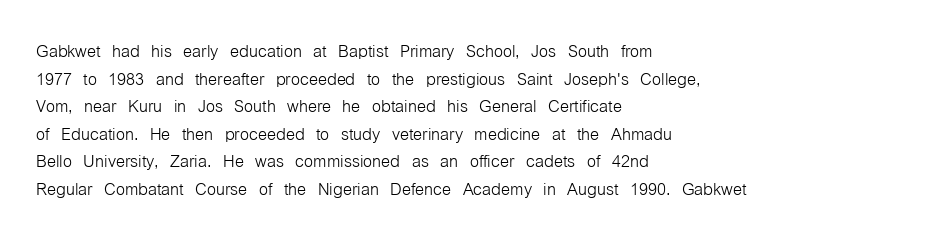
Unlike italic type, these characters show no tilt at all. The string is rendered with underlining switched off. The lines are quadded left. Tracking here is standard; glyphs follow each other at the usual distance. The letters look calm and open, with moderate or lighter stems.
